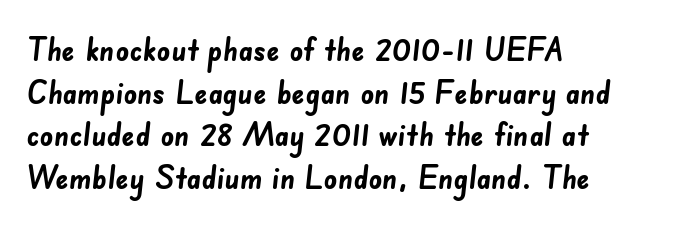
The image shows 33 px semibold sans-serif type; set left-aligned, normal line spacing (1.29x), normal letter spacing, not underlined; low stroke contrast and a small x-height.
